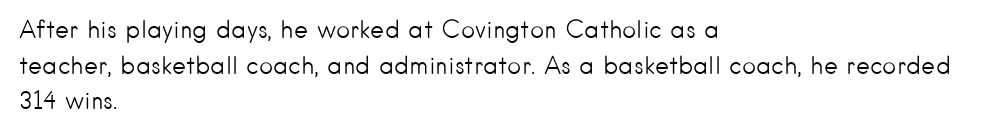
Q: Is the text bold? A: No.
Q: Is the text italic (slanted)? A: No, it is upright.
Q: Is the text underlined? A: No.
Q: How is the paragraph aligned? A: Left-aligned.
Q: Is the spacing between letters normal or unusually wide? A: Normal.
Q: Is the spacing between lines tight, normal or loose? A: Normal.
